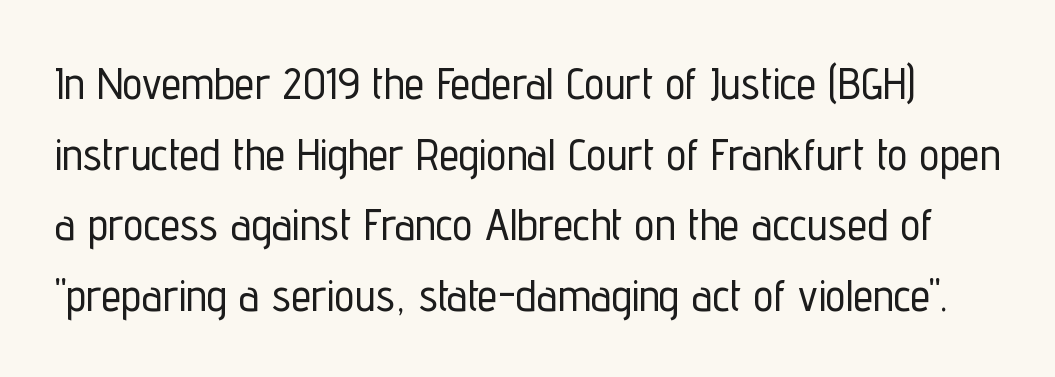
{"serif": "no", "italic": "no", "width": "condensed", "stroke_contrast": "low", "x_height": "medium", "monospaced": "no", "underline": "no", "line_spacing": "normal", "line_spacing_ratio": 1.57, "letter_spacing": "normal", "letter_spacing_em": 0.0, "glyph_px": 45}
